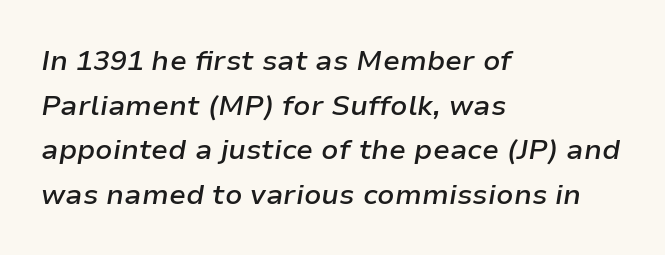
Q: Is the text bold? A: Semi-bold.
Q: Is the text italic (slanted)? A: Yes, it leans right by about 9 degrees.
Q: Is the text underlined? A: No.
Q: How is the paragraph aligned? A: Left-aligned.
Q: Is the spacing between letters normal or unusually wide? A: Normal.
Q: Is the spacing between lines tight, normal or loose? A: Normal.
Q: Width (condensed, normal, or wide)? A: Normal.
Q: Stroke contrast? A: Low.
Q: x-height? A: Medium.
Q: Monospaced? A: No.
